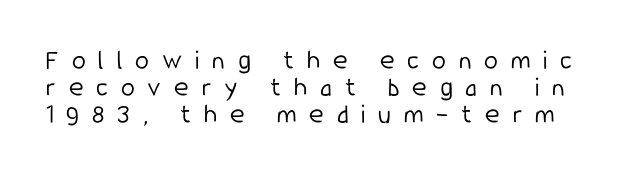
Q: Is the text bold? A: No.
Q: Is the text italic (slanted)? A: No, it is upright.
Q: Is the typeface a serif or a sans-serif typeface? A: Sans-serif.
Q: Is the text underlined? A: No.
Q: Is the spacing between letters normal or unusually wide? A: Unusually wide.
Q: Is the spacing between lines tight, normal or loose? A: Tight.
Q: Width (condensed, normal, or wide)? A: Condensed.
Q: Stroke contrast? A: Low.
Q: x-height? A: Medium.
Q: Monospaced? A: No.
